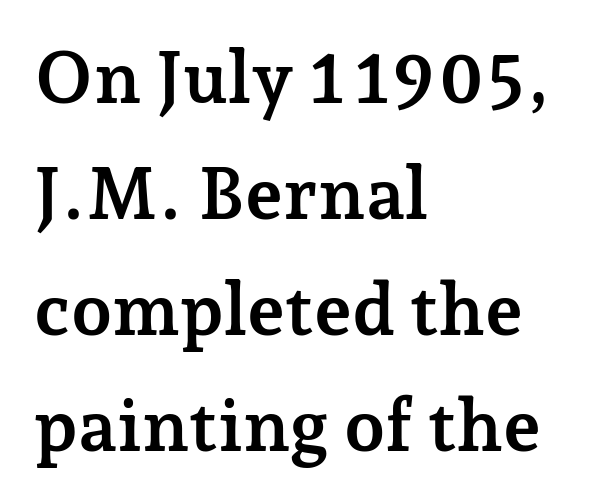
The image shows 73 px semibold serif type, upright; set left-aligned, normal line spacing (1.59x), normal letter spacing, not underlined; low stroke contrast and a medium x-height.
